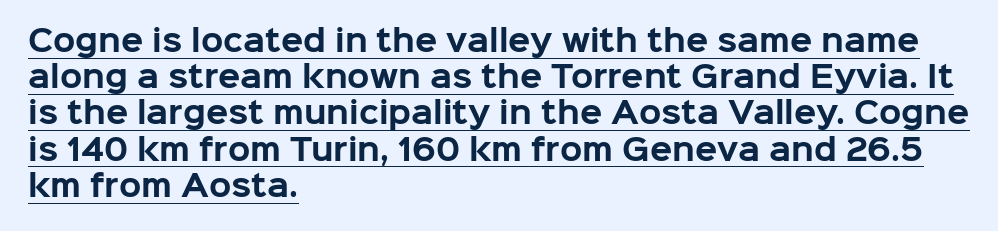
The image shows 29 px bold sans-serif type, upright; set left-aligned, normal line spacing (1.25x), normal letter spacing, underlined; low stroke contrast and a medium x-height.
